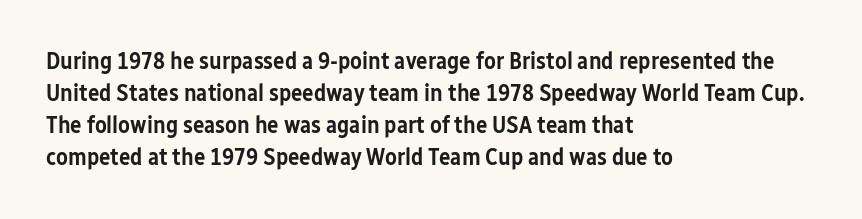
{"italic": "no", "bold": "semi", "underline": "no", "align": "left", "line_spacing": "normal", "line_spacing_ratio": 1.34, "letter_spacing": "normal", "letter_spacing_em": 0.0, "glyph_px": 24}
